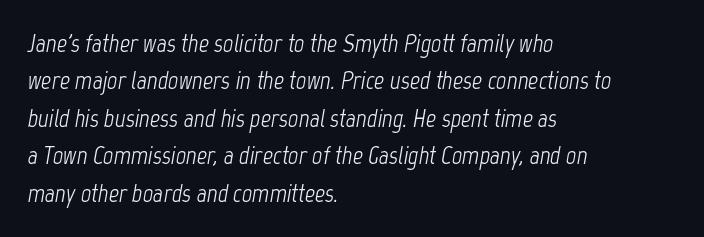
Posture: slanted. Underline: absent. This block has exactly the height ordinary leading produces. How are the letters spaced? Ordinarily, with no added tracking. The ragged edge is on the right, which tells us the setting is flush left. Counters stay open thanks to moderate or lighter strokes.
